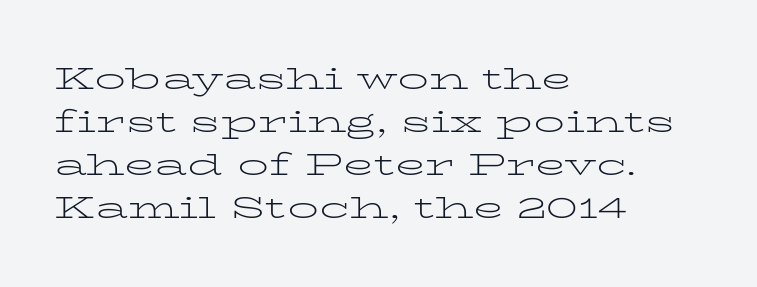
The image shows 31 px light, wide serif type, upright; set left-aligned, normal line spacing (1.39x), normal letter spacing, not underlined; low stroke contrast and a medium x-height.
